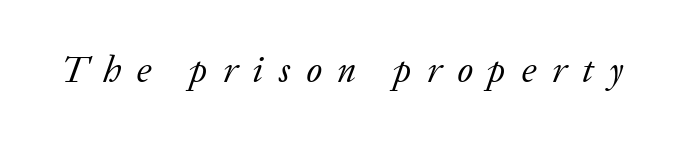
Between one letter and the next there's a generous, obvious gap. Clear beneath every line of the passage. This sample has the flowing, uneven cadence of proportional lettering. Characters are canted at an angle relative to the baseline's perpendicular. Examine the stroke ends and you'll spot serifs.
